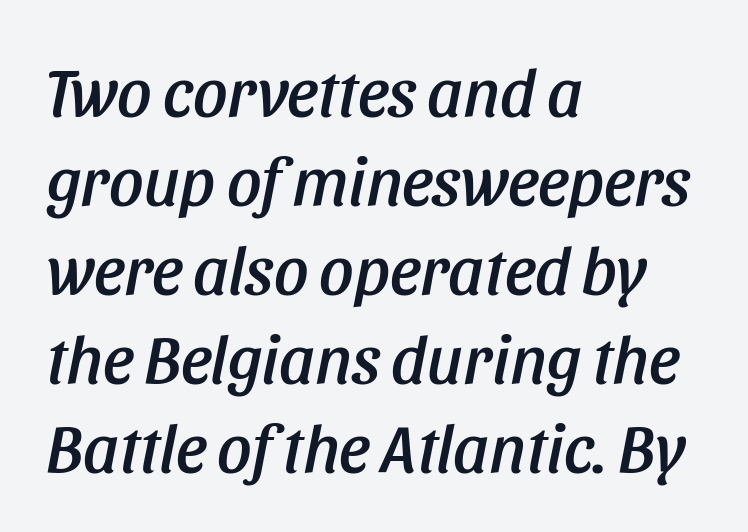
No extra tracking has been applied to these lines. Horizontal alignment here is leftward, the default for most running prose. Vertical spacing — default. This sample has the flowing, uneven cadence of proportional lettering.
